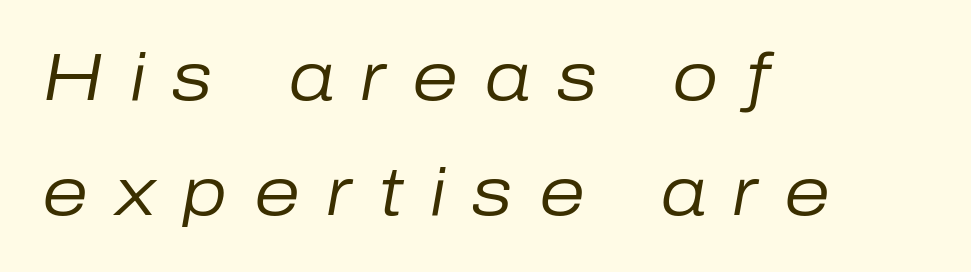
The image shows 66 px regular-weight type, italic (leaning right); set left-aligned, line spacing 1.75x, unusually wide letter spacing (+0.4 em), not underlined; low stroke contrast and a medium x-height.
